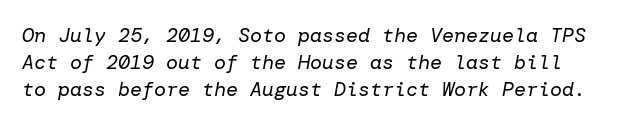
The image shows 20 px text type, italic (leaning right); set normal line spacing (1.34x), normal letter spacing, not underlined.
